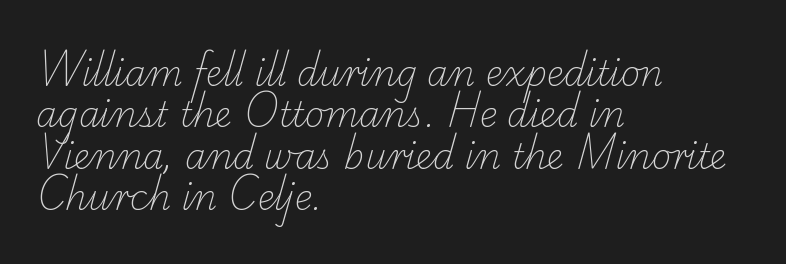
{"serif": "yes", "bold": "no", "weight": "light", "width": "normal", "stroke_contrast": "low", "x_height": "small", "monospaced": "no", "underline": "no", "align": "left", "line_spacing_ratio": 1.22, "letter_spacing": "normal", "letter_spacing_em": 0.0, "glyph_px": 34}
